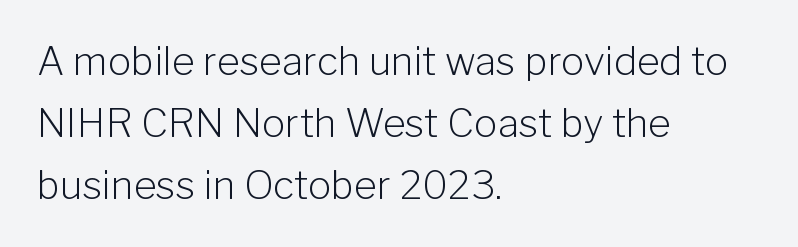
{"serif": "no", "italic": "no", "bold": "no", "weight": "light", "width": "normal", "stroke_contrast": "low", "x_height": "medium", "monospaced": "no", "underline": "no", "align": "left", "line_spacing": "normal", "line_spacing_ratio": 1.59, "letter_spacing": "normal", "letter_spacing_em": 0.0, "glyph_px": 39}
